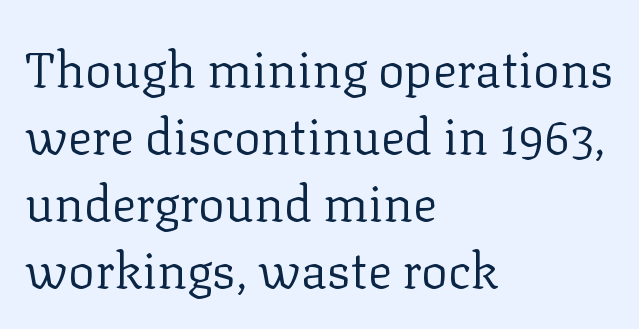
Q: Is the text bold? A: No.
Q: Is the text italic (slanted)? A: No, it is upright.
Q: Is the typeface a serif or a sans-serif typeface? A: Serif.
Q: Is the text underlined? A: No.
Q: How is the paragraph aligned? A: Left-aligned.
Q: Is the spacing between letters normal or unusually wide? A: Normal.
Q: Is the spacing between lines tight, normal or loose? A: Normal.
Q: Width (condensed, normal, or wide)? A: Normal.
Q: Stroke contrast? A: Low.
Q: x-height? A: Medium.
Q: Monospaced? A: No.
